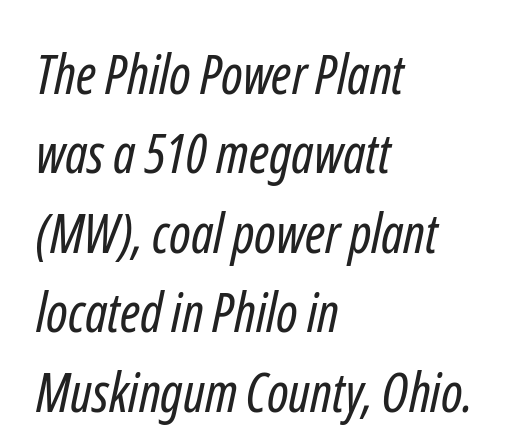
{"serif": "no", "bold": "no", "weight": "regular", "width": "condensed", "stroke_contrast": "low", "x_height": "medium", "monospaced": "no", "underline": "no", "align": "left", "line_spacing": "normal", "line_spacing_ratio": 1.47, "letter_spacing": "normal", "letter_spacing_em": 0.0, "glyph_px": 54}
